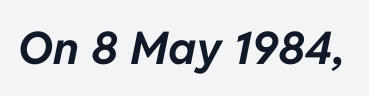
{"italic": "yes", "lean": "right", "slant_degrees": 11, "bold": "yes", "weight": "bold", "width": "normal", "stroke_contrast": "low", "x_height": "medium", "monospaced": "no", "underline": "no", "letter_spacing": "normal", "letter_spacing_em": 0.0, "glyph_px": 45}
